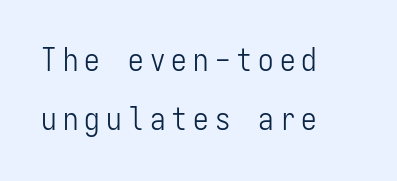
{"serif": "no", "italic": "no", "bold": "no", "weight": "light", "width": "condensed", "stroke_contrast": "low", "x_height": "medium", "monospaced": "yes", "underline": "no", "align": "left", "line_spacing": "loose", "line_spacing_ratio": 1.91, "letter_spacing": "wide", "letter_spacing_em": 0.2, "glyph_px": 31}
